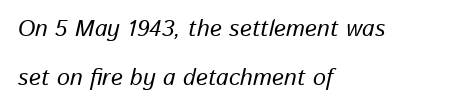
Q: Is the text italic (slanted)? A: Yes, it leans right by about 13 degrees.
Q: Is the text underlined? A: No.
Q: How is the paragraph aligned? A: Left-aligned.
Q: Is the spacing between letters normal or unusually wide? A: Normal.
Q: Is the spacing between lines tight, normal or loose? A: Loose.
